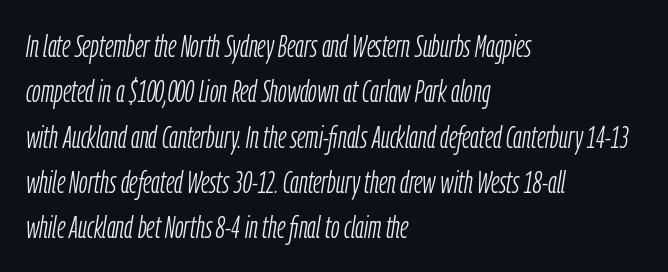
Q: Is the text bold? A: No.
Q: Is the text italic (slanted)? A: Yes, it leans right by about 9 degrees.
Q: Is the text underlined? A: No.
Q: How is the paragraph aligned? A: Left-aligned.
Q: Is the spacing between letters normal or unusually wide? A: Normal.
Q: Is the spacing between lines tight, normal or loose? A: Normal.
Q: Width (condensed, normal, or wide)? A: Condensed.
Q: Stroke contrast? A: Low.
Q: x-height? A: Medium.
Q: Monospaced? A: No.
